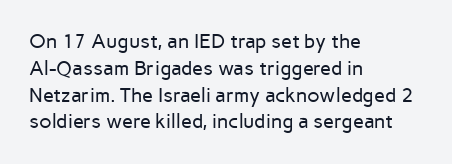
Unlike italic type, these characters show no tilt at all. Honestly, there is no underline to notice here at all. The ragged edge is on the right, which tells us the setting is flush left. Tracking here is standard; glyphs follow each other at the usual distance.
